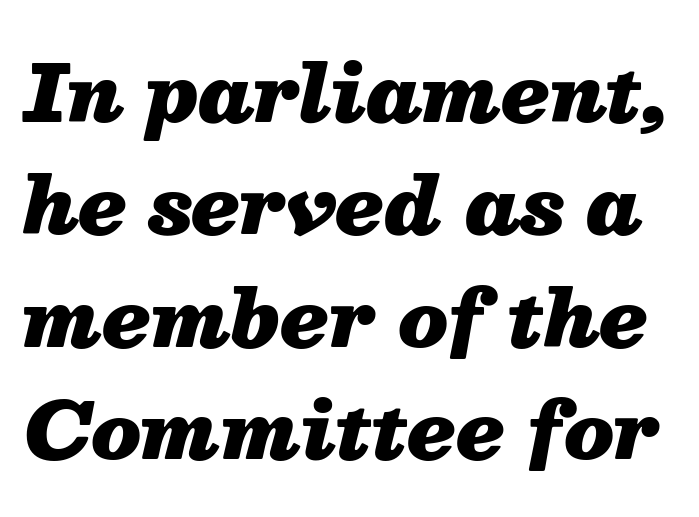
The foot of each line stays bare and open. If you drew a line through each stem, it would be angled. Its strokes are broad and dark, the hallmark of bold type. The face used here is rendered with its standard letterfit.
